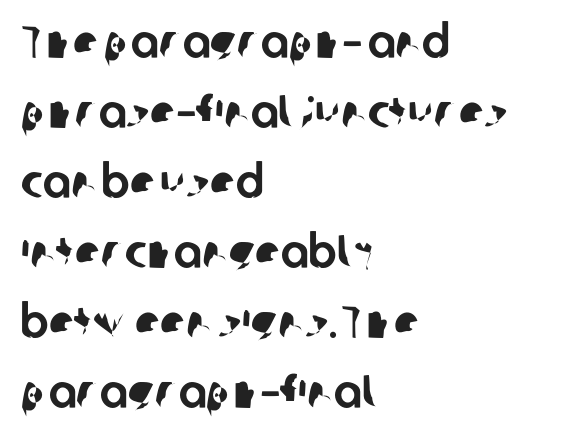
The image shows 47 px sans-serif type; set left-aligned, normal line spacing (1.49x), normal letter spacing, not underlined; low stroke contrast and a medium x-height.
